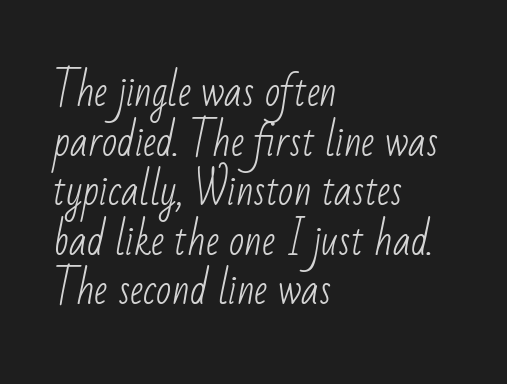
The horizontal fit of the characters is conventional and even. A typesetter would label this face a sans. This rendering features lettering with no underline. Ink coverage per letter is moderate at most. The paragraph has a hard left edge and a soft right edge.
